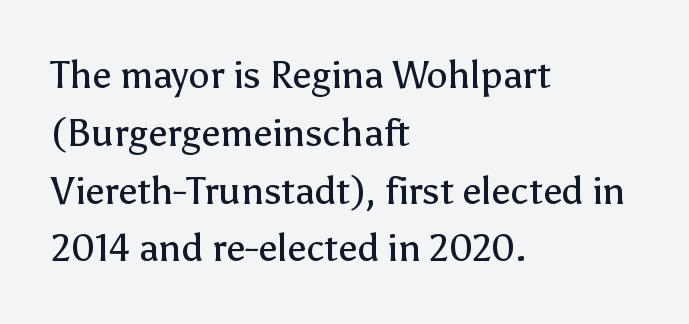
The passage shown is typed in a proportional face where columns would drift. Line starts are locked; line ends wander. The passage shown has conventional tracking throughout. Does the type have serifs? No, each stem ends abruptly. Is there much room between lines? A standard amount, neither cramped nor airy.
